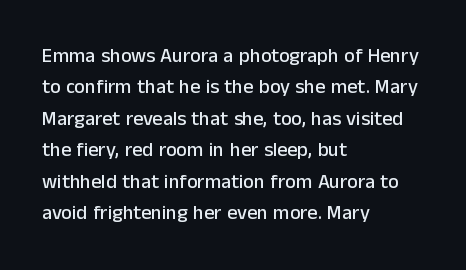
{"italic": "no", "underline": "no", "align": "left", "line_spacing": "normal", "line_spacing_ratio": 1.57, "letter_spacing": "normal", "letter_spacing_em": 0.0, "glyph_px": 20}
